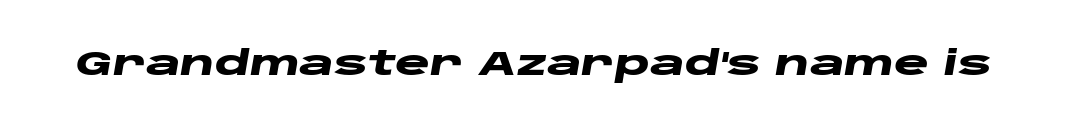
The face used here is proportionally spaced, like ordinary book or web type. Descenders are the only things crossing below the line. Each word holds together tightly as a unit, with standard inter-letter gaps. The glyphs look as if they've been sheared to an angle. A full-strength bold gives these letters their thick strokes.
